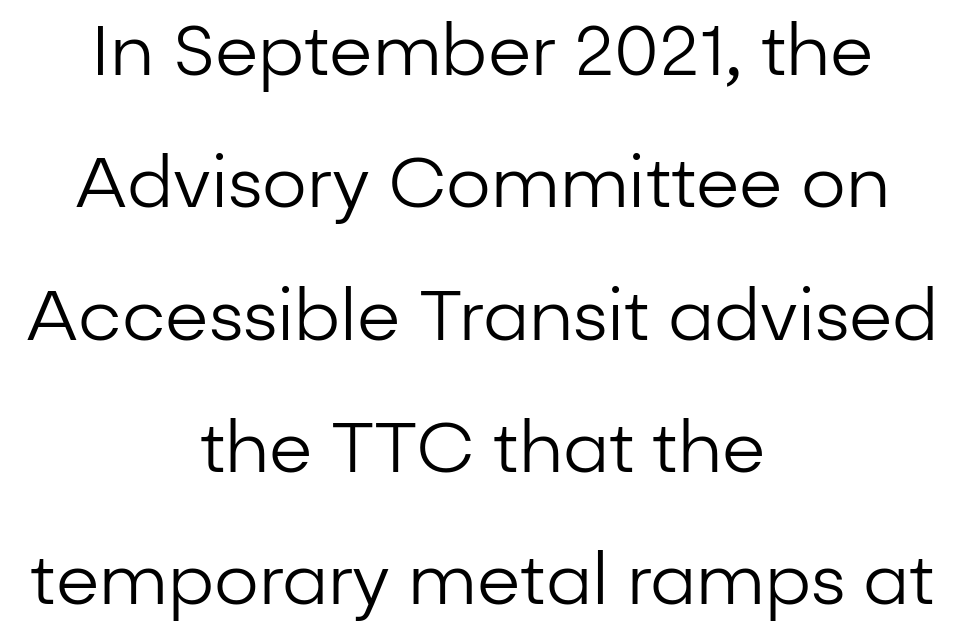
The image shows 70 px regular-weight sans-serif type, upright; set centered, line spacing 1.89x, normal letter spacing, not underlined; low stroke contrast and a medium x-height.
